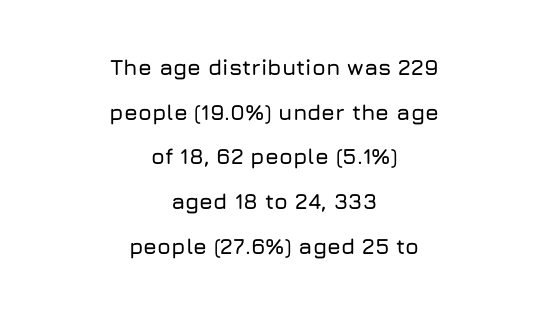
{"italic": "no", "underline": "no", "align": "center", "line_spacing": "loose", "line_spacing_ratio": 2.03, "letter_spacing": "normal", "letter_spacing_em": 0.0, "glyph_px": 22}
